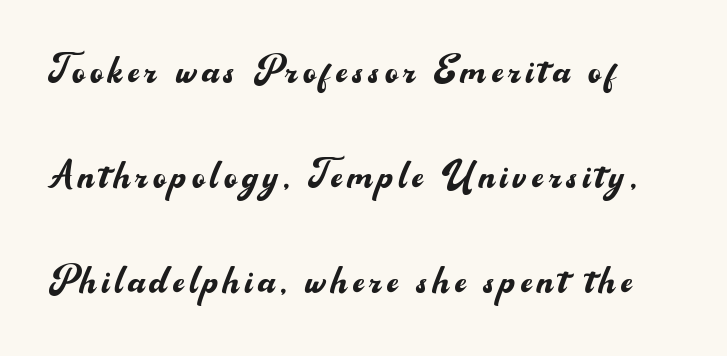
Q: Is the text bold? A: No.
Q: Is the text italic (slanted)? A: Yes.
Q: Is the typeface a serif or a sans-serif typeface? A: Sans-serif.
Q: Is the text underlined? A: No.
Q: Is the spacing between lines tight, normal or loose? A: Loose.
Q: Width (condensed, normal, or wide)? A: Normal.
Q: Stroke contrast? A: Medium.
Q: x-height? A: Small.
Q: Monospaced? A: No.
